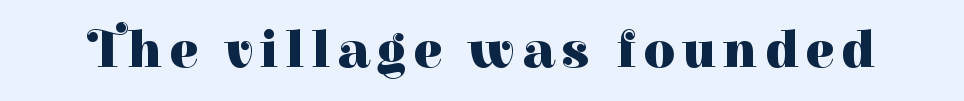
Font category for this specimen: serif. Notice how the stems are strictly vertical — no italics here. Note the varied advance widths — an 'i' is clearly narrower than an 'm'. Bold? Absolutely — the strokes are thick and heavy.
